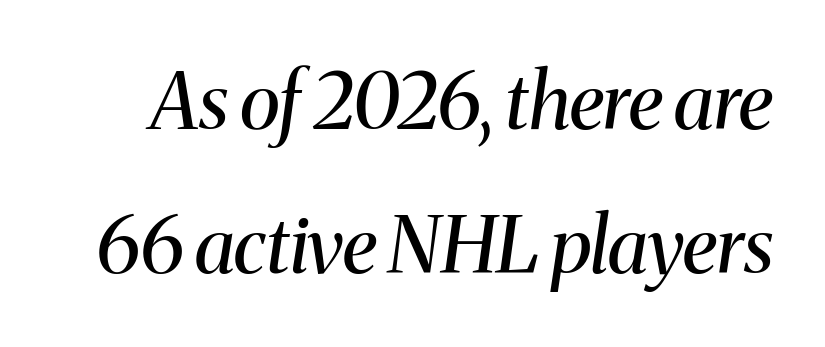
Q: Is the text bold? A: No.
Q: Is the text italic (slanted)? A: Yes, it leans right by about 8 degrees.
Q: Is the typeface a serif or a sans-serif typeface? A: Serif.
Q: Is the text underlined? A: No.
Q: Is the spacing between letters normal or unusually wide? A: Normal.
Q: Width (condensed, normal, or wide)? A: Normal.
Q: Stroke contrast? A: Medium.
Q: x-height? A: Medium.
Q: Monospaced? A: No.
